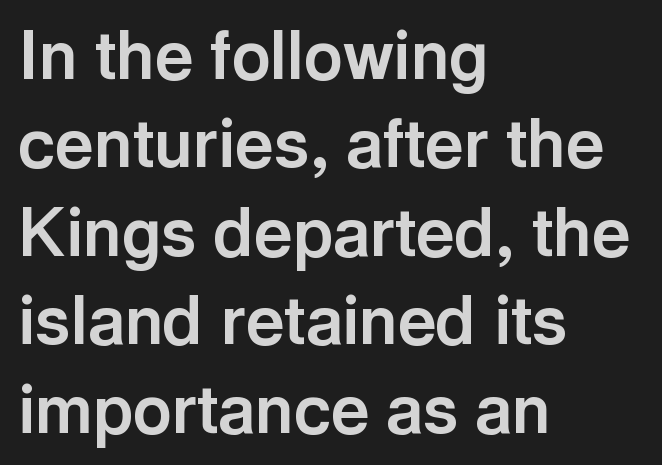
The image shows 67 px bold sans-serif type, upright; set left-aligned, normal line spacing (1.32x), normal letter spacing, not underlined; a medium x-height.
